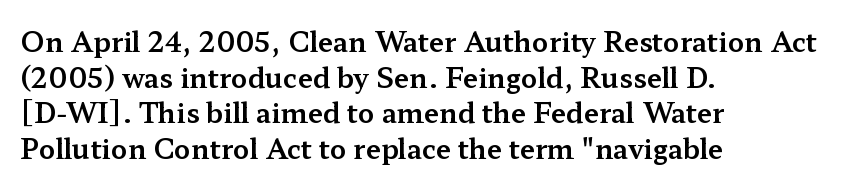
{"italic": "no", "underline": "no", "align": "left", "line_spacing": "normal", "line_spacing_ratio": 1.32, "letter_spacing": "normal", "letter_spacing_em": 0.0, "glyph_px": 27}
